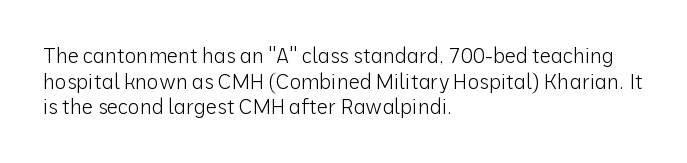
Q: Is the text bold? A: No.
Q: Is the text italic (slanted)? A: No, it is upright.
Q: Is the text underlined? A: No.
Q: How is the paragraph aligned? A: Left-aligned.
Q: Is the spacing between letters normal or unusually wide? A: Normal.
Q: Is the spacing between lines tight, normal or loose? A: Normal.
